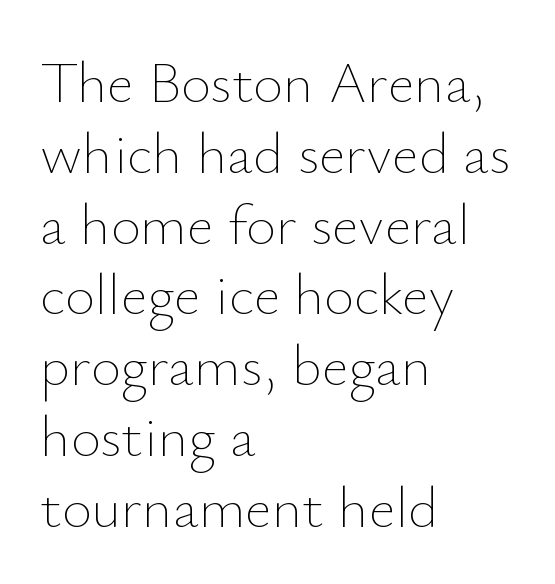
The image shows 58 px thin type, upright; set left-aligned, line spacing 1.22x, normal letter spacing, not underlined; low stroke contrast and a small x-height.
